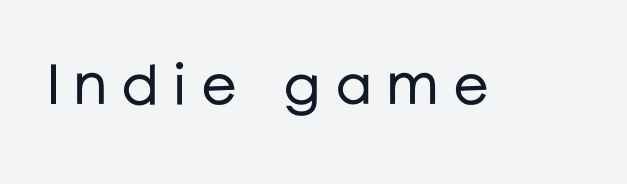
Spacing verdict: proportional, widths tailored to each character. The type is letterspaced generously, with wide tracking. A bare baseline throughout the passage. Italic? Not at all — the glyphs are vertical. Each letter's strokes conclude bluntly, with no projecting serifs.
